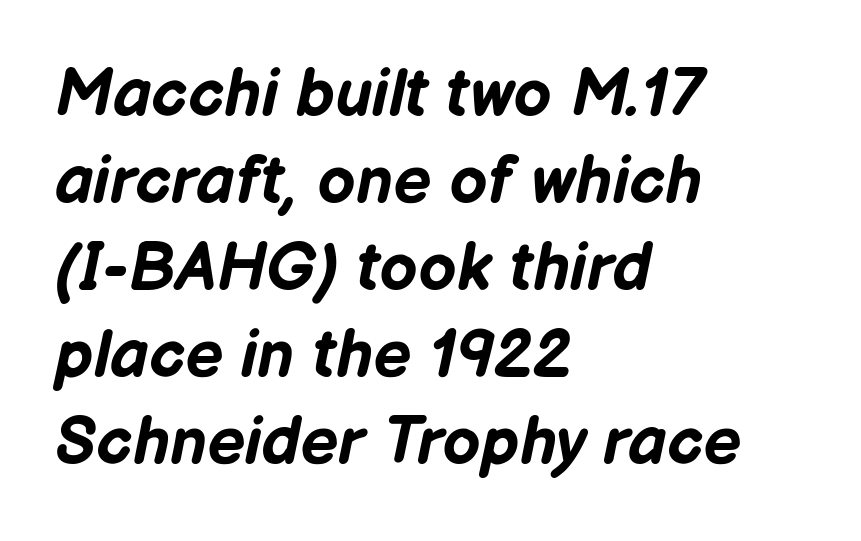
Q: Is the text bold? A: Yes.
Q: Is the text italic (slanted)? A: Yes, it leans right by about 12 degrees.
Q: Is the text underlined? A: No.
Q: How is the paragraph aligned? A: Left-aligned.
Q: Is the spacing between letters normal or unusually wide? A: Normal.
Q: Is the spacing between lines tight, normal or loose? A: Normal.
Q: Width (condensed, normal, or wide)? A: Normal.
Q: Stroke contrast? A: Low.
Q: x-height? A: Medium.
Q: Monospaced? A: No.
